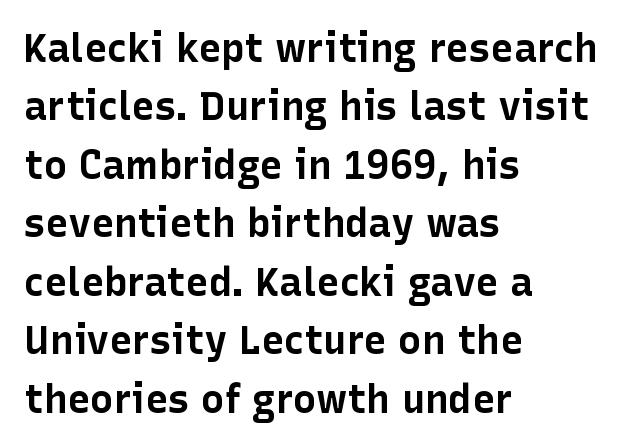
In terms of leading, this rendering sits right in the middle. The type sits square on the baseline with zero lean. A sans-serif font was chosen for this passage. Teacher's note: observe the even left margin — that is flush-left alignment. This sample uses plain, unmodified letter spacing. This sample has the flowing, uneven cadence of proportional lettering.
